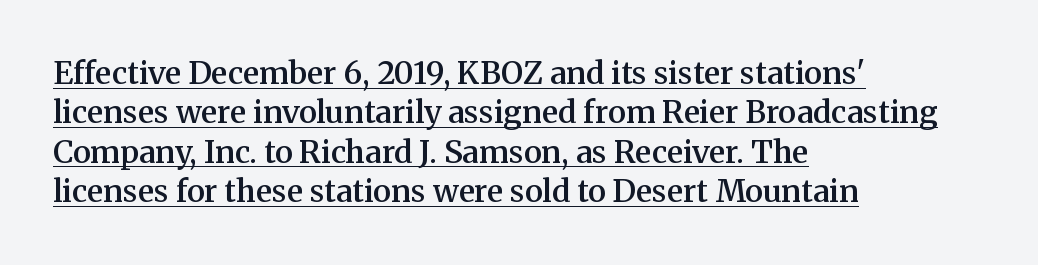
I'd call this a serif setting — the letters wear small feet. This sample has the flowing, uneven cadence of proportional lettering. Summary of weight: moderately heavy, a semibold. Notice how the passage keeps a crisp vertical edge on the left only. Tracking value appears to be zero — textbook default spacing.
